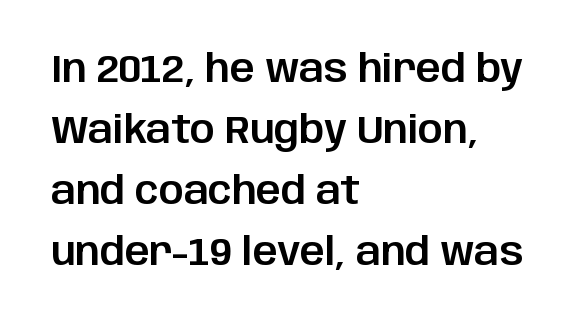
{"serif": "no", "italic": "no", "width": "normal", "stroke_contrast": "low", "x_height": "large", "monospaced": "no", "underline": "no", "align": "left", "line_spacing": "normal", "line_spacing_ratio": 1.56, "letter_spacing": "normal", "letter_spacing_em": 0.0, "glyph_px": 39}
